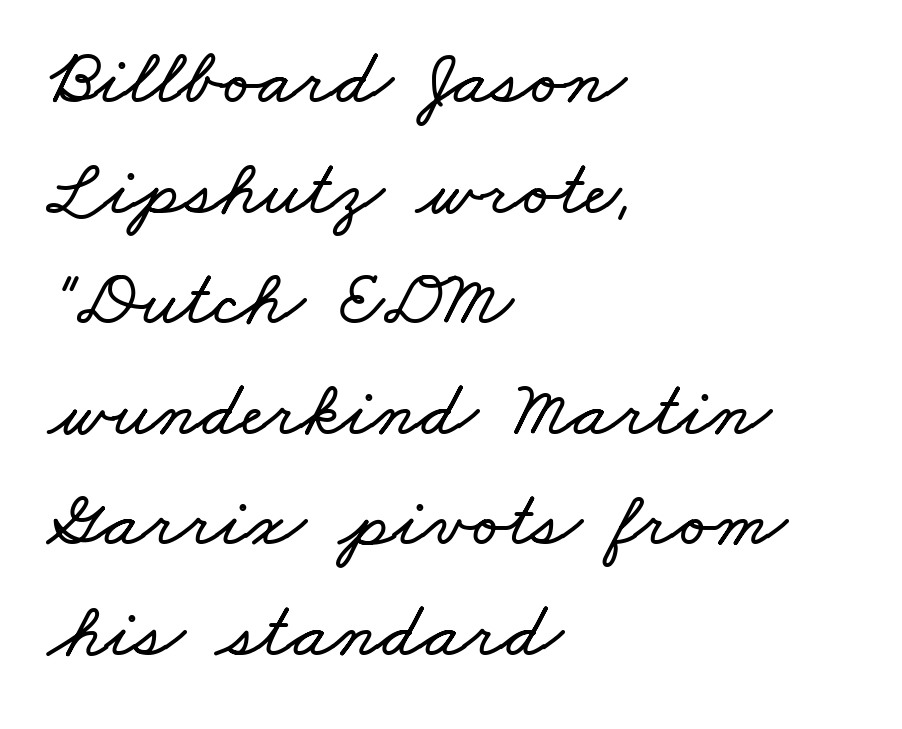
Character widths vary here, with narrow letters taking less room than wide ones. Regular leading. The space directly below the letters is spotless. Tracking value appears to be zero — textbook default spacing.
